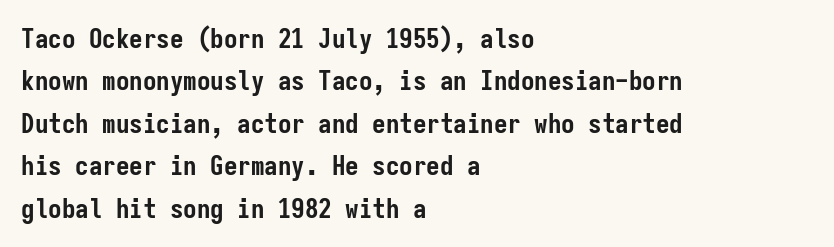
The image shows 27 px bold type, upright; set left-aligned, normal line spacing (1.57x), normal letter spacing, not underlined.
